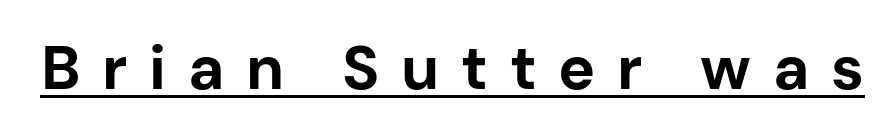
Tracking here is generous; glyphs stand well apart from one another. Note the varied advance widths — an 'i' is clearly narrower than an 'm'. The rendered words wear a rule along their underside. The typesetting leans heavy: a genuine bold. The font's upright variant was chosen for this text.
